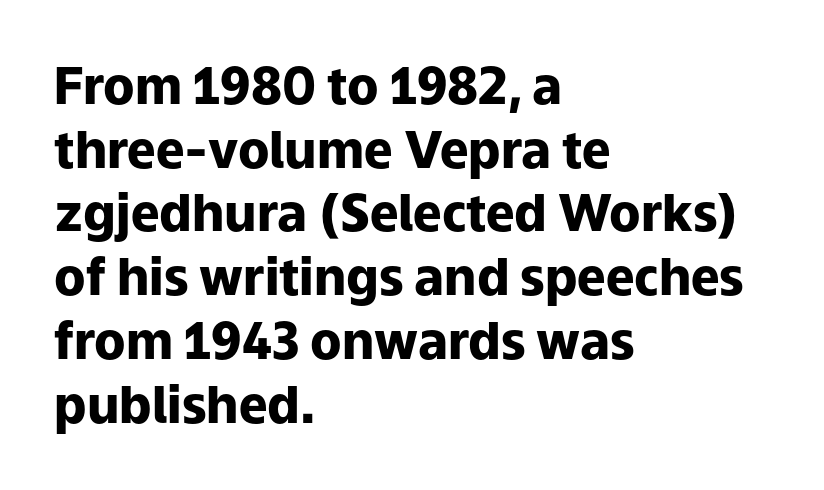
Q: Is the text bold? A: Yes.
Q: Is the text italic (slanted)? A: No, it is upright.
Q: Is the typeface a serif or a sans-serif typeface? A: Sans-serif.
Q: Is the text underlined? A: No.
Q: How is the paragraph aligned? A: Left-aligned.
Q: Is the spacing between letters normal or unusually wide? A: Normal.
Q: Is the spacing between lines tight, normal or loose? A: Normal.
Q: Width (condensed, normal, or wide)? A: Normal.
Q: Stroke contrast? A: Low.
Q: x-height? A: Medium.
Q: Monospaced? A: No.
